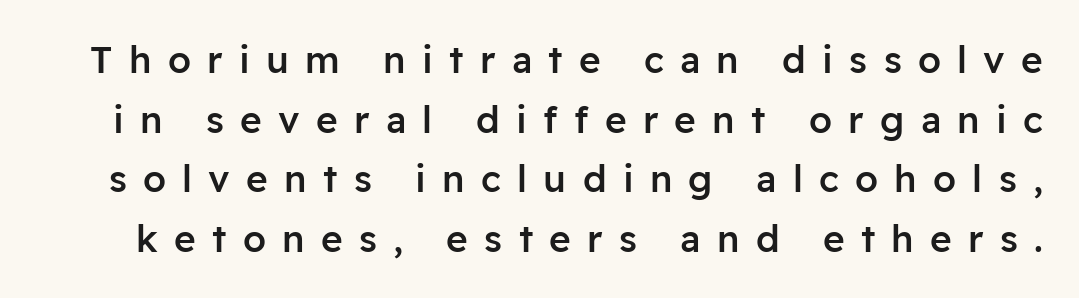
The image shows 37 px semibold sans-serif type, upright; set normal line spacing (1.61x), unusually wide letter spacing (+0.44 em), not underlined; low stroke contrast and a medium x-height.
